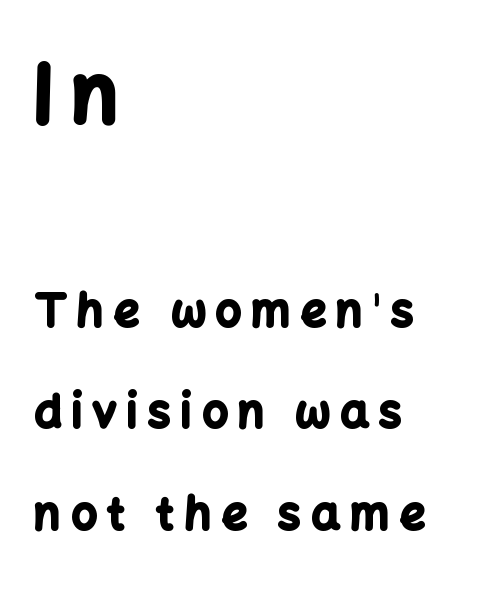
Q: Is the text bold? A: Yes.
Q: Is the text italic (slanted)? A: No, it is upright.
Q: Is the typeface a serif or a sans-serif typeface? A: Sans-serif.
Q: Is the text underlined? A: No.
Q: How is the paragraph aligned? A: Left-aligned.
Q: Is the spacing between letters normal or unusually wide? A: Unusually wide.
Q: Is the spacing between lines tight, normal or loose? A: Loose.
Q: Which block of text is set in a larger size, the first (top) or the second (bottom)? A: The first (top) one.
Q: Width (condensed, normal, or wide)? A: Normal.
Q: Stroke contrast? A: Low.
Q: x-height? A: Medium.
Q: Monospaced? A: No.
